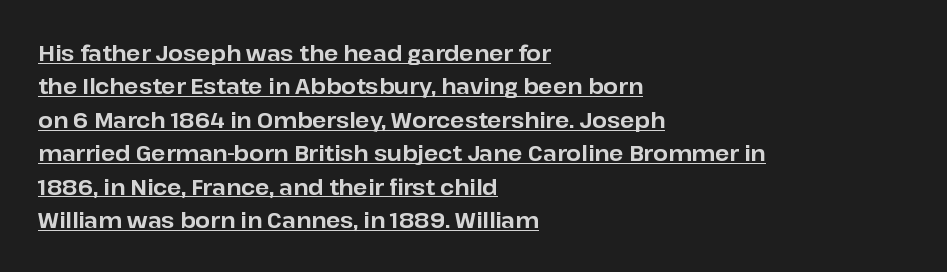
Visually the block forms a straight wall on the left and a jagged coastline on the right. Caption: standard tracking, unaltered. The typography opts for an upright posture over an oblique one. This block has exactly the height ordinary leading produces. Strong, thick strokes mark this as bold type. Like a heading marked for emphasis, these lines bear an underscore.
